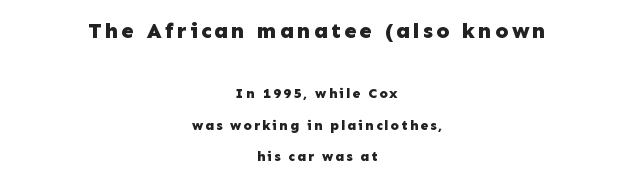
The image shows 22 px bold type, upright; set centered, loose line spacing (2.25x), not underlined; the first (top) block is 1.57x larger.
